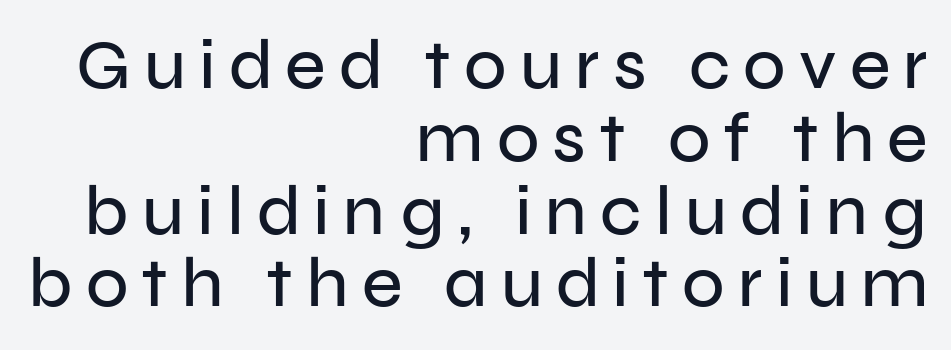
The image shows 70 px sans-serif type, upright; set right-aligned, tight line spacing (1.04x), not underlined; low stroke contrast and a medium x-height.
